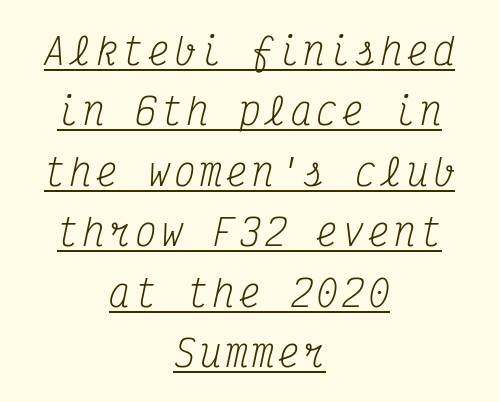
The image shows 36 px regular-weight, condensed serif type, italic (leaning right), monospaced; set centered, normal line spacing (1.68x), underlined; medium stroke contrast and a medium x-height.
